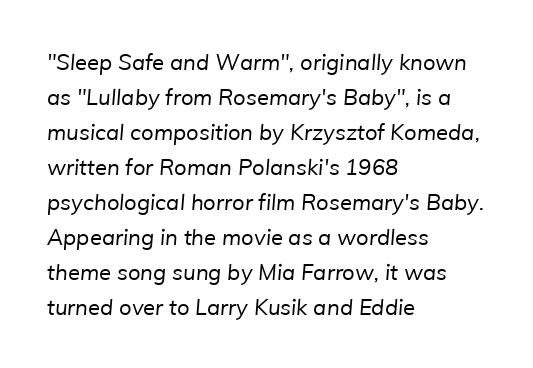
The image shows 22 px text type; set left-aligned, normal line spacing (1.59x), normal letter spacing, not underlined.
